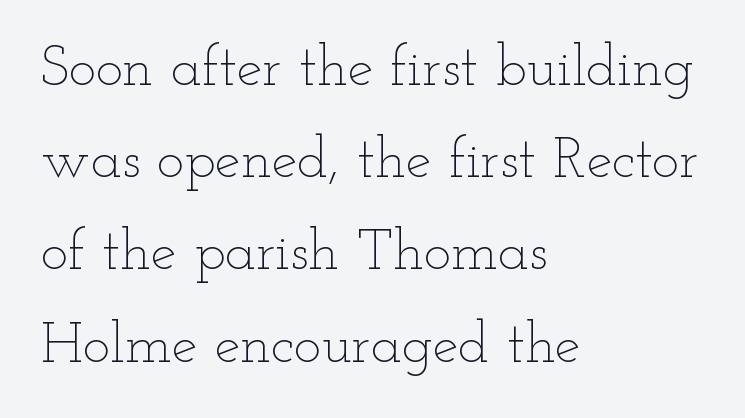
Q: Is the text bold? A: No.
Q: Is the text italic (slanted)? A: No, it is upright.
Q: Is the text underlined? A: No.
Q: How is the paragraph aligned? A: Left-aligned.
Q: Is the spacing between letters normal or unusually wide? A: Normal.
Q: Is the spacing between lines tight, normal or loose? A: Normal.
Q: Width (condensed, normal, or wide)? A: Wide.
Q: Stroke contrast? A: Low.
Q: x-height? A: Small.
Q: Monospaced? A: No.
